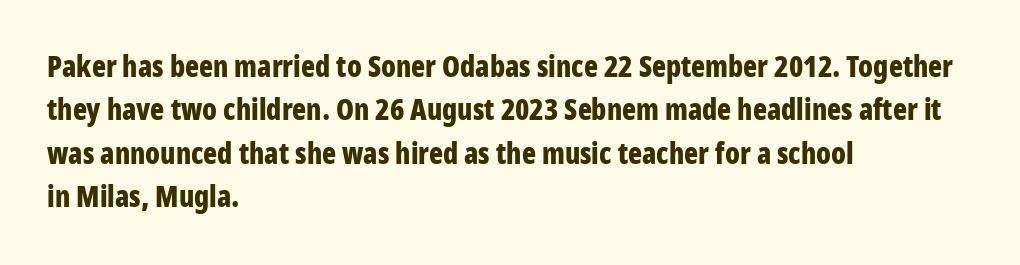
Q: Is the text bold? A: Yes.
Q: Is the text italic (slanted)? A: No, it is upright.
Q: Is the typeface a serif or a sans-serif typeface? A: Sans-serif.
Q: Is the text underlined? A: No.
Q: How is the paragraph aligned? A: Left-aligned.
Q: Is the spacing between letters normal or unusually wide? A: Normal.
Q: Is the spacing between lines tight, normal or loose? A: Normal.
Q: Width (condensed, normal, or wide)? A: Condensed.
Q: Stroke contrast? A: Low.
Q: x-height? A: Large.
Q: Monospaced? A: No.
